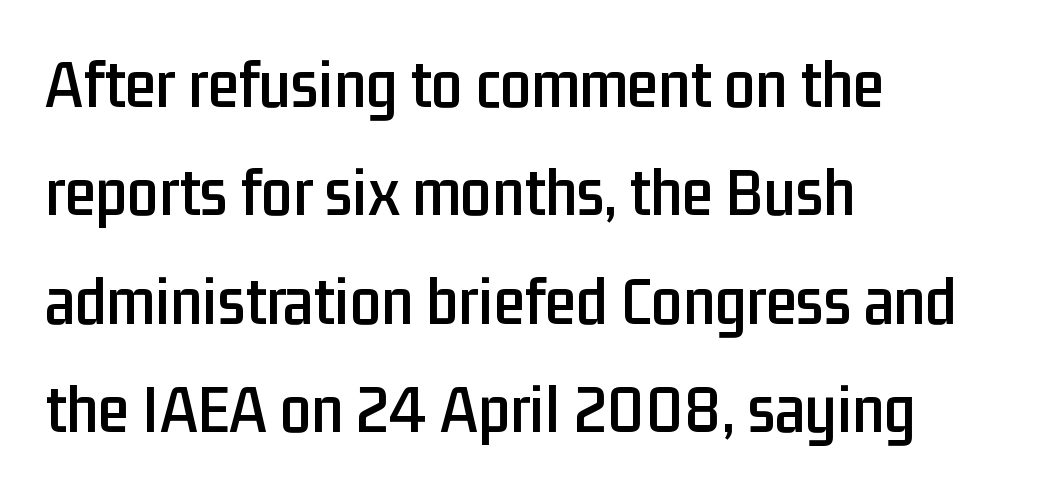
Ascenders rise straight up at ninety degrees. Inter-character spacing is left at the font's built-in metrics. The rendering uses natural spacing where letterforms have individual widths. This rendering employs a face without finishing strokes, i.e., a sans-serif. Has an underline been added? It has not.
